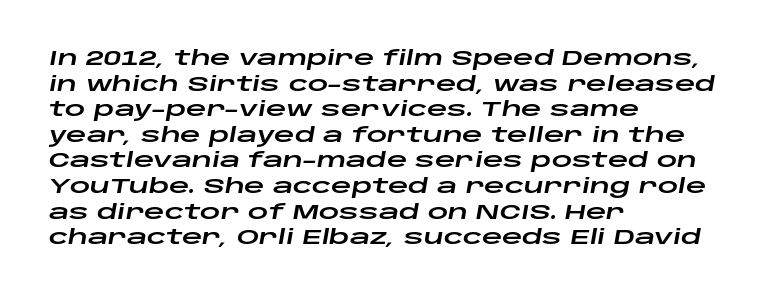
Q: Is the text italic (slanted)? A: Yes, it leans right by about 10 degrees.
Q: Is the text underlined? A: No.
Q: How is the paragraph aligned? A: Left-aligned.
Q: Is the spacing between letters normal or unusually wide? A: Normal.
Q: Is the spacing between lines tight, normal or loose? A: Normal.
